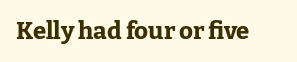
Q: Is the text bold? A: Yes.
Q: Is the text italic (slanted)? A: No, it is upright.
Q: Is the text underlined? A: No.
Q: Is the spacing between letters normal or unusually wide? A: Normal.
